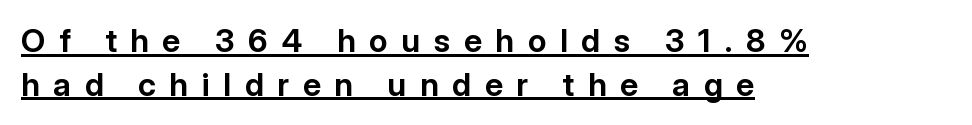
Q: Is the text bold? A: Yes.
Q: Is the text italic (slanted)? A: No, it is upright.
Q: Is the typeface a serif or a sans-serif typeface? A: Sans-serif.
Q: Is the text underlined? A: Yes.
Q: How is the paragraph aligned? A: Left-aligned.
Q: Is the spacing between letters normal or unusually wide? A: Unusually wide.
Q: Is the spacing between lines tight, normal or loose? A: Normal.
Q: Width (condensed, normal, or wide)? A: Normal.
Q: Stroke contrast? A: Low.
Q: x-height? A: Medium.
Q: Monospaced? A: No.
